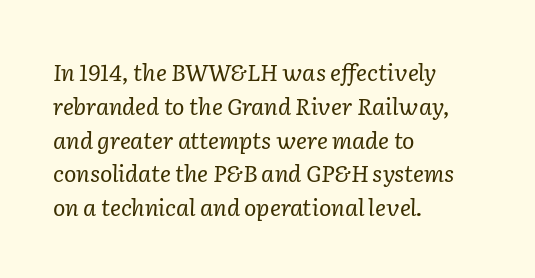
Q: Is the text bold? A: No.
Q: Is the text italic (slanted)? A: Yes, it leans right by about 2 degrees.
Q: Is the text underlined? A: No.
Q: How is the paragraph aligned? A: Left-aligned.
Q: Is the spacing between letters normal or unusually wide? A: Normal.
Q: Is the spacing between lines tight, normal or loose? A: Normal.
